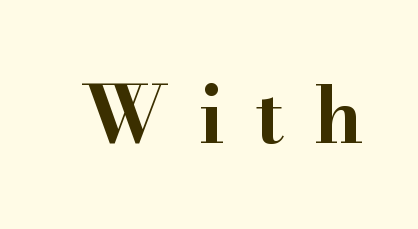
The image shows 79 px bold, wide serif type, upright; set unusually wide letter spacing (+0.38 em), not underlined; high stroke contrast and a small x-height.
